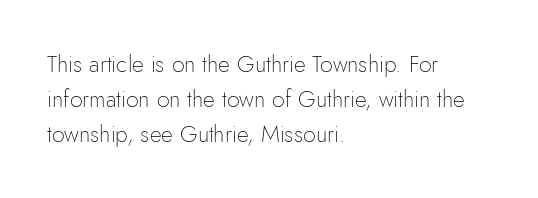
Weight: not bold — regular or lighter. The typesetter chose a ragged-right arrangement here. Each new line begins a customary step beneath the previous one. You could call the tracking neutral — neither tight nor loose. Only glyphs here, with clear space below each row. You can tell it's not italic because the verticals are truly vertical.
